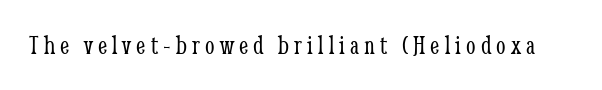
The image shows 27 px text type, upright; set not underlined.
